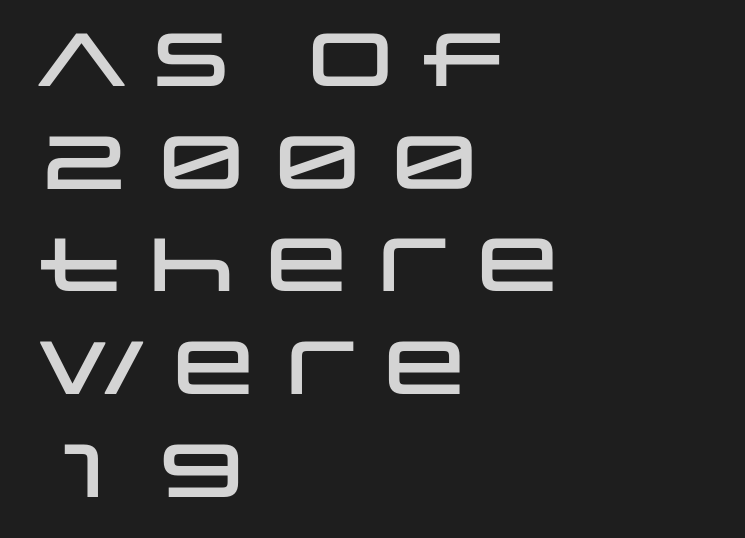
{"serif": "no", "italic": "no", "width": "wide", "stroke_contrast": "low", "x_height": "large", "monospaced": "no", "underline": "no", "align": "left", "line_spacing": "normal", "line_spacing_ratio": 1.37, "letter_spacing": "normal", "letter_spacing_em": 0.0, "glyph_px": 75}
